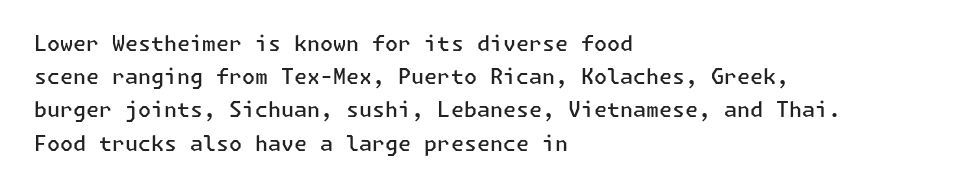
A typesetter would call this zero additional tracking. The foot of each line stays bare and open. Whoever set this chose a conventional vertical rhythm. Short and long lines alike share a common starting point at left. Stems and bowls a touch heavier than normal — semibold. The lettering stays uniformly vertical, giving the passage a roman look.
